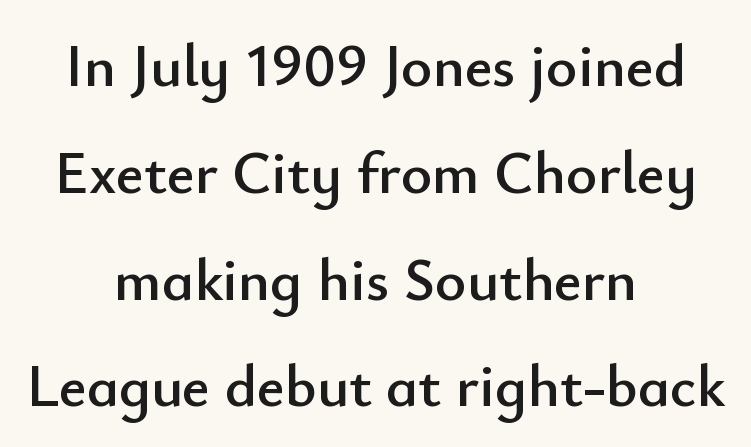
Q: Is the text italic (slanted)? A: No, it is upright.
Q: Is the typeface a serif or a sans-serif typeface? A: Sans-serif.
Q: Is the text underlined? A: No.
Q: How is the paragraph aligned? A: Centered.
Q: Is the spacing between letters normal or unusually wide? A: Normal.
Q: Width (condensed, normal, or wide)? A: Normal.
Q: Stroke contrast? A: Low.
Q: x-height? A: Small.
Q: Monospaced? A: No.
